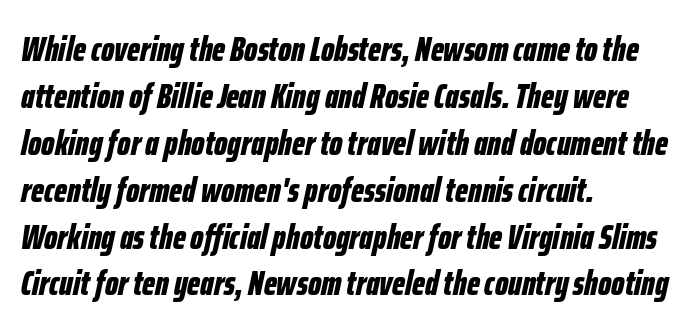
{"italic": "yes", "lean": "right", "slant_degrees": 12, "bold": "yes", "weight": "bold", "width": "condensed", "stroke_contrast": "low", "x_height": "medium", "monospaced": "no", "underline": "no", "align": "left", "line_spacing": "normal", "line_spacing_ratio": 1.34, "letter_spacing": "normal", "letter_spacing_em": 0.0, "glyph_px": 35}
